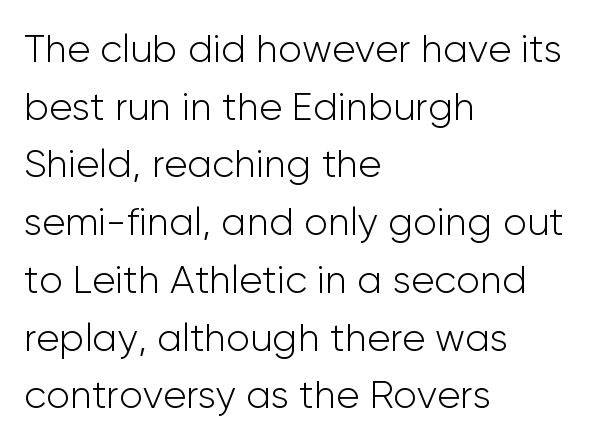
Q: Is the text bold? A: No.
Q: Is the text italic (slanted)? A: No, it is upright.
Q: Is the typeface a serif or a sans-serif typeface? A: Sans-serif.
Q: Is the text underlined? A: No.
Q: How is the paragraph aligned? A: Left-aligned.
Q: Is the spacing between letters normal or unusually wide? A: Normal.
Q: Is the spacing between lines tight, normal or loose? A: Normal.
Q: Width (condensed, normal, or wide)? A: Normal.
Q: Stroke contrast? A: Low.
Q: x-height? A: Medium.
Q: Monospaced? A: No.
